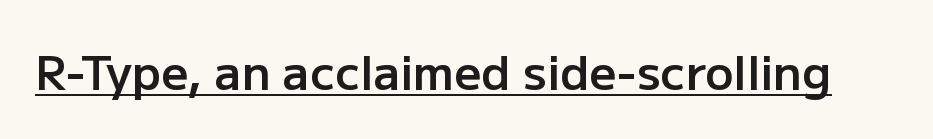
The image shows 47 px semibold sans-serif type, upright; set normal letter spacing, underlined; low stroke contrast and a medium x-height.
